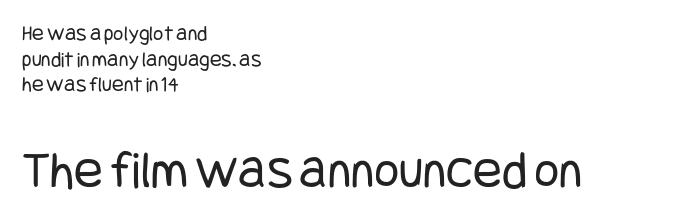
Q: Is the text bold? A: No.
Q: Is the text italic (slanted)? A: No, it is upright.
Q: Is the typeface a serif or a sans-serif typeface? A: Sans-serif.
Q: Is the text underlined? A: No.
Q: How is the paragraph aligned? A: Left-aligned.
Q: Is the spacing between letters normal or unusually wide? A: Normal.
Q: Which block of text is set in a larger size, the first (top) or the second (bottom)? A: The second (bottom) one.
Q: Width (condensed, normal, or wide)? A: Condensed.
Q: Stroke contrast? A: Low.
Q: x-height? A: Large.
